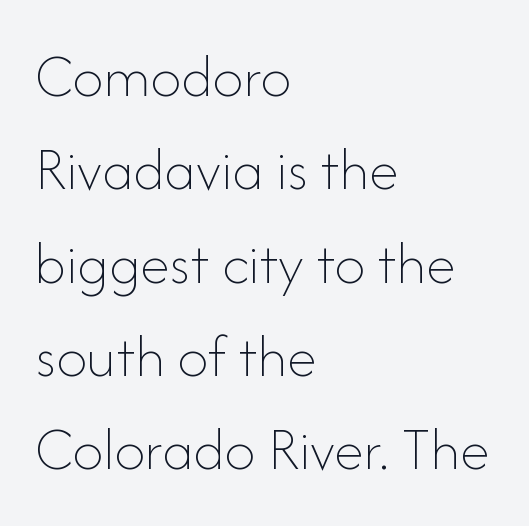
Compared with typical body copy, the letter spacing here is the same. Which margin do the lines hug? The left one — the right edge is uneven. This is the regular roman posture of the typeface. Quick note: underline off. On a weight scale, this lands at 450 or below. Vertical spacing — default.
